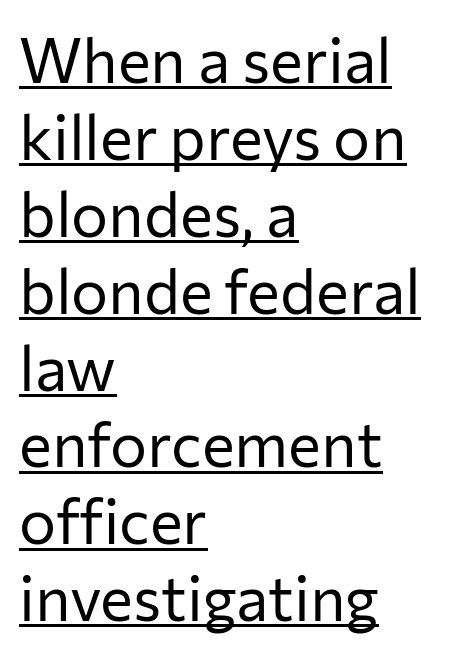
Q: Is the text bold? A: No.
Q: Is the text italic (slanted)? A: No, it is upright.
Q: Is the typeface a serif or a sans-serif typeface? A: Sans-serif.
Q: Is the text underlined? A: Yes.
Q: How is the paragraph aligned? A: Left-aligned.
Q: Is the spacing between letters normal or unusually wide? A: Normal.
Q: Width (condensed, normal, or wide)? A: Normal.
Q: Stroke contrast? A: Low.
Q: x-height? A: Medium.
Q: Monospaced? A: No.
